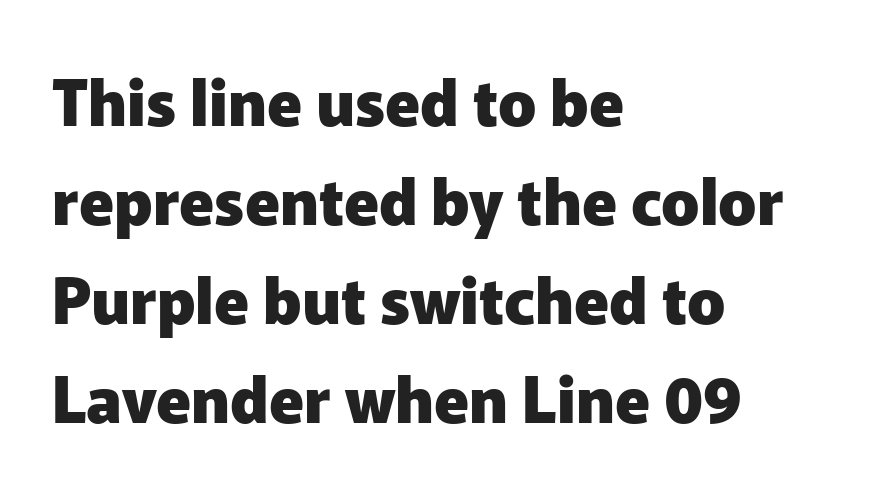
Q: Is the text bold? A: Yes.
Q: Is the text italic (slanted)? A: No, it is upright.
Q: Is the typeface a serif or a sans-serif typeface? A: Sans-serif.
Q: Is the text underlined? A: No.
Q: How is the paragraph aligned? A: Left-aligned.
Q: Is the spacing between letters normal or unusually wide? A: Normal.
Q: Is the spacing between lines tight, normal or loose? A: Normal.
Q: Width (condensed, normal, or wide)? A: Normal.
Q: Stroke contrast? A: Low.
Q: x-height? A: Medium.
Q: Monospaced? A: No.
